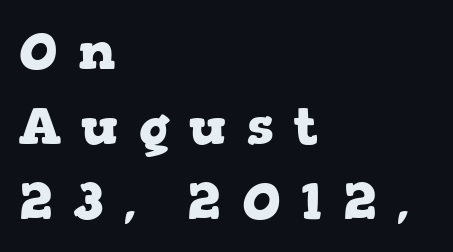
Q: Is the text bold? A: Yes.
Q: Is the text italic (slanted)? A: No, it is upright.
Q: Is the typeface a serif or a sans-serif typeface? A: Serif.
Q: Is the text underlined? A: No.
Q: How is the paragraph aligned? A: Left-aligned.
Q: Is the spacing between letters normal or unusually wide? A: Unusually wide.
Q: Is the spacing between lines tight, normal or loose? A: Normal.
Q: Width (condensed, normal, or wide)? A: Wide.
Q: Stroke contrast? A: Low.
Q: x-height? A: Medium.
Q: Monospaced? A: No.
